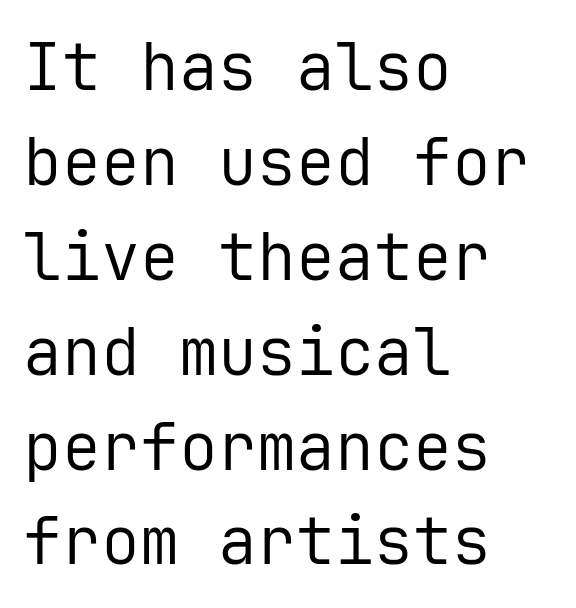
The image shows 65 px regular-weight sans-serif type, upright, monospaced; set left-aligned, normal line spacing (1.46x), normal letter spacing, not underlined; low stroke contrast and a medium x-height.
